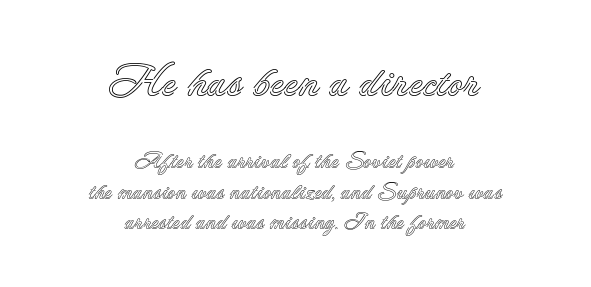
The image shows 43 px text type; set centered, normal line spacing (1.39x), normal letter spacing, not underlined; the first (top) block is 1.95x larger; a small x-height.
